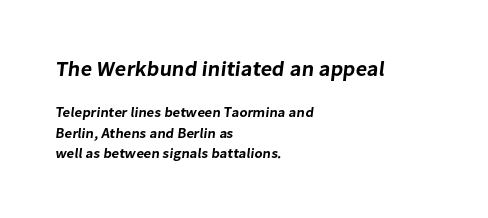
Q: Is the text underlined? A: No.
Q: How is the paragraph aligned? A: Left-aligned.
Q: Is the spacing between letters normal or unusually wide? A: Normal.
Q: Is the spacing between lines tight, normal or loose? A: Normal.
Q: Which block of text is set in a larger size, the first (top) or the second (bottom)? A: The first (top) one.
